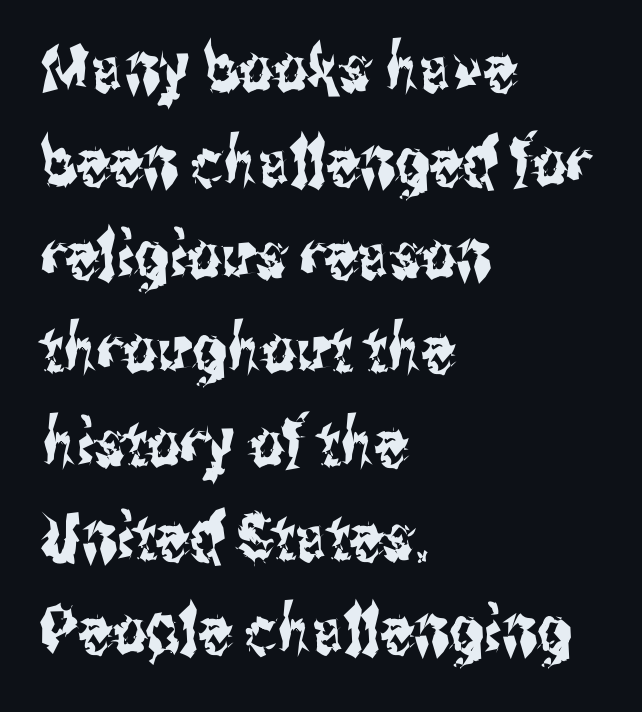
{"serif": "no", "italic": "no", "width": "condensed", "stroke_contrast": "medium", "x_height": "medium", "monospaced": "no", "underline": "no", "align": "left", "line_spacing": "normal", "line_spacing_ratio": 1.42, "letter_spacing": "normal", "letter_spacing_em": 0.0, "glyph_px": 66}
